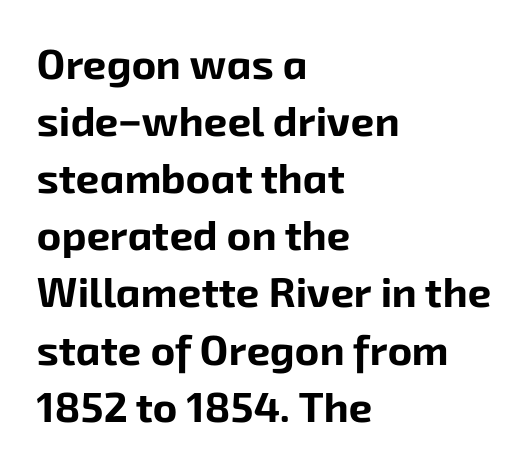
The image shows 42 px bold sans-serif type; set left-aligned, normal line spacing (1.36x), normal letter spacing, not underlined; low stroke contrast and a medium x-height.
